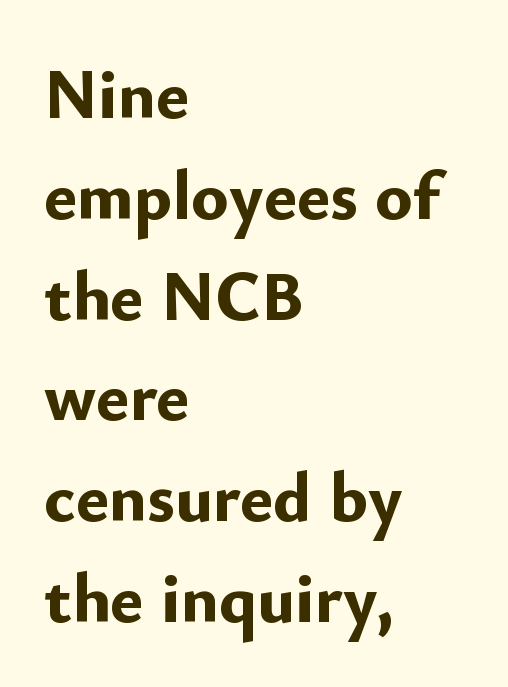
{"serif": "no", "italic": "no", "bold": "yes", "weight": "bold", "width": "normal", "stroke_contrast": "low", "x_height": "small", "monospaced": "no", "underline": "no", "align": "left", "line_spacing": "normal", "line_spacing_ratio": 1.44, "letter_spacing": "normal", "letter_spacing_em": 0.0, "glyph_px": 70}
